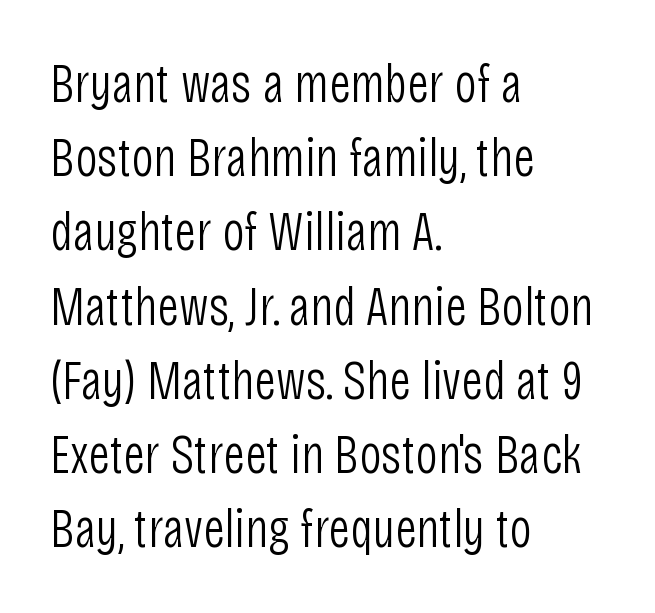
Q: Is the text bold? A: No.
Q: Is the text italic (slanted)? A: No, it is upright.
Q: Is the typeface a serif or a sans-serif typeface? A: Sans-serif.
Q: Is the text underlined? A: No.
Q: How is the paragraph aligned? A: Left-aligned.
Q: Is the spacing between letters normal or unusually wide? A: Normal.
Q: Is the spacing between lines tight, normal or loose? A: Normal.
Q: Width (condensed, normal, or wide)? A: Condensed.
Q: Stroke contrast? A: Low.
Q: x-height? A: Large.
Q: Monospaced? A: No.
